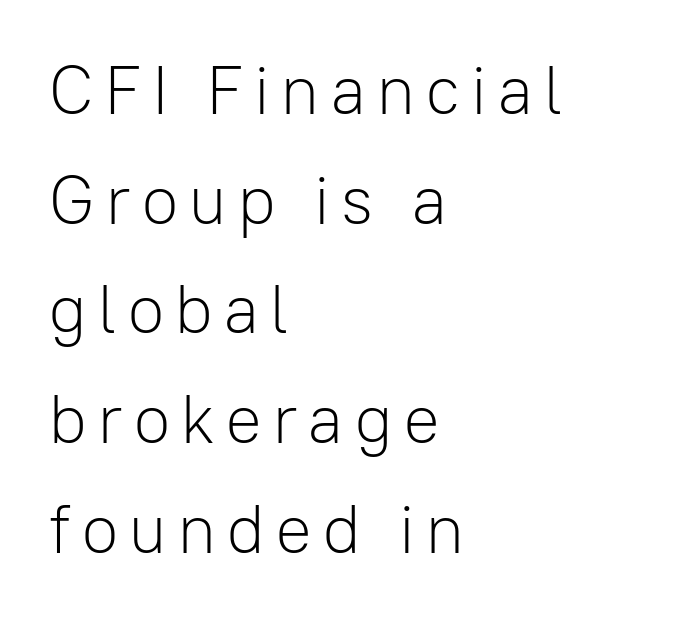
Q: Is the text bold? A: No.
Q: Is the text italic (slanted)? A: No, it is upright.
Q: Is the typeface a serif or a sans-serif typeface? A: Sans-serif.
Q: Is the text underlined? A: No.
Q: How is the paragraph aligned? A: Left-aligned.
Q: Is the spacing between lines tight, normal or loose? A: Normal.
Q: Width (condensed, normal, or wide)? A: Normal.
Q: Stroke contrast? A: Low.
Q: x-height? A: Medium.
Q: Monospaced? A: No.
